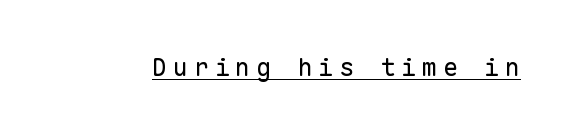
Upright lettering throughout. Look at the tracking — it's clearly loosened, letters drifting apart. Beneath each row of characters lies a ruled line. Vertical stems look standard width or narrower in stroke.
